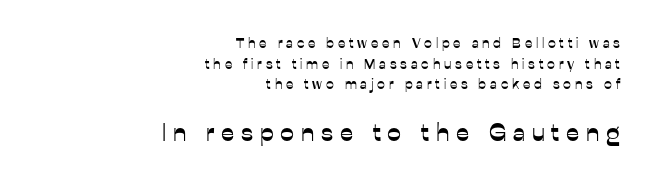
The image shows 25 px text type, upright; set right-aligned, normal line spacing (1.48x), unusually wide letter spacing (+0.27 em), not underlined; the second (bottom) block is 1.79x larger.
